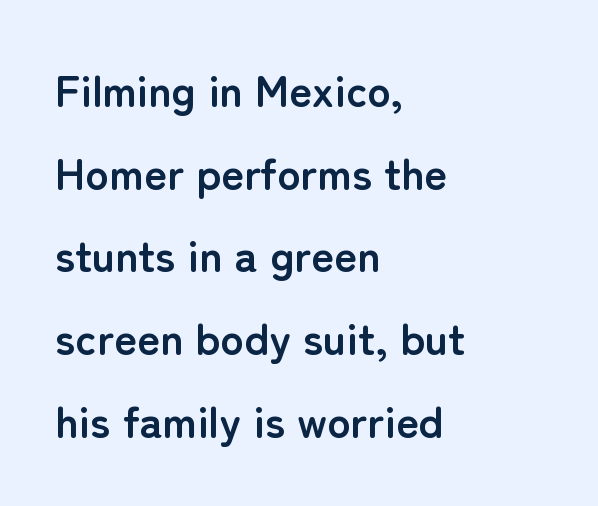
Q: Is the text bold? A: Yes.
Q: Is the text italic (slanted)? A: No, it is upright.
Q: Is the typeface a serif or a sans-serif typeface? A: Sans-serif.
Q: Is the text underlined? A: No.
Q: How is the paragraph aligned? A: Left-aligned.
Q: Is the spacing between letters normal or unusually wide? A: Normal.
Q: Width (condensed, normal, or wide)? A: Normal.
Q: Stroke contrast? A: Low.
Q: x-height? A: Medium.
Q: Monospaced? A: No.
